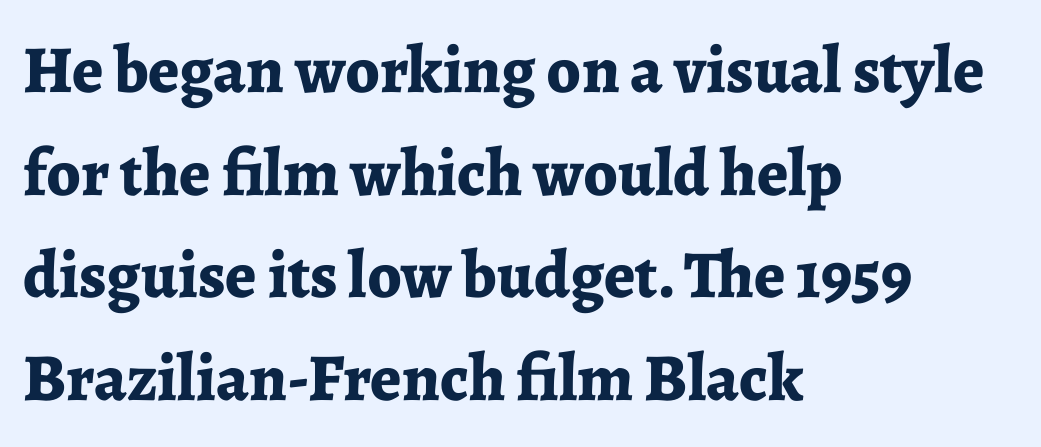
Q: Is the text bold? A: Yes.
Q: Is the text italic (slanted)? A: No, it is upright.
Q: Is the typeface a serif or a sans-serif typeface? A: Serif.
Q: Is the text underlined? A: No.
Q: How is the paragraph aligned? A: Left-aligned.
Q: Is the spacing between letters normal or unusually wide? A: Normal.
Q: Is the spacing between lines tight, normal or loose? A: Normal.
Q: Width (condensed, normal, or wide)? A: Normal.
Q: Stroke contrast? A: Low.
Q: x-height? A: Medium.
Q: Monospaced? A: No.
